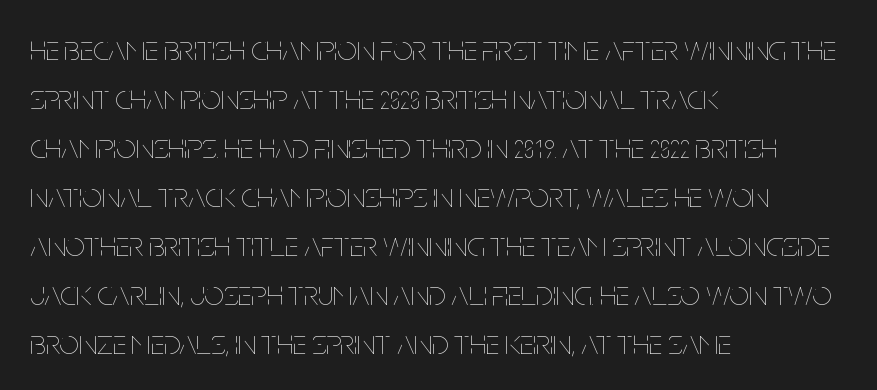
Q: Is the text bold? A: No.
Q: Is the text italic (slanted)? A: No, it is upright.
Q: Is the text underlined? A: No.
Q: How is the paragraph aligned? A: Left-aligned.
Q: Is the spacing between letters normal or unusually wide? A: Normal.
Q: Is the spacing between lines tight, normal or loose? A: Normal.
Q: Width (condensed, normal, or wide)? A: Condensed.
Q: Stroke contrast? A: Low.
Q: x-height? A: Large.
Q: Monospaced? A: No.
